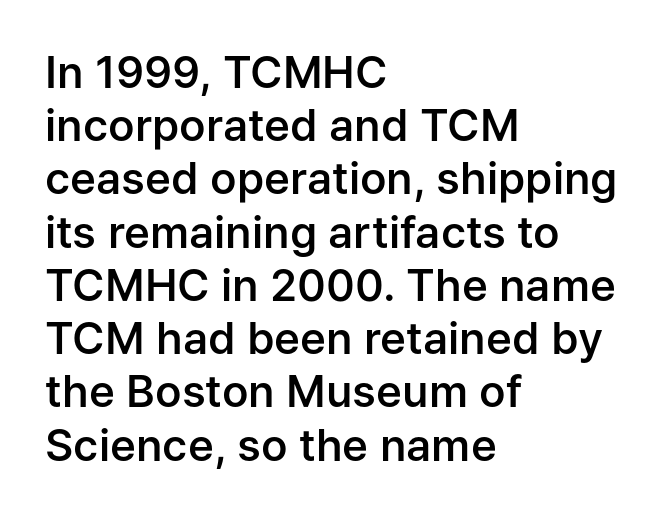
Q: Is the text bold? A: Semi-bold.
Q: Is the text italic (slanted)? A: No, it is upright.
Q: Is the typeface a serif or a sans-serif typeface? A: Sans-serif.
Q: Is the text underlined? A: No.
Q: How is the paragraph aligned? A: Left-aligned.
Q: Is the spacing between letters normal or unusually wide? A: Normal.
Q: Width (condensed, normal, or wide)? A: Normal.
Q: Stroke contrast? A: Low.
Q: x-height? A: Medium.
Q: Monospaced? A: No.
